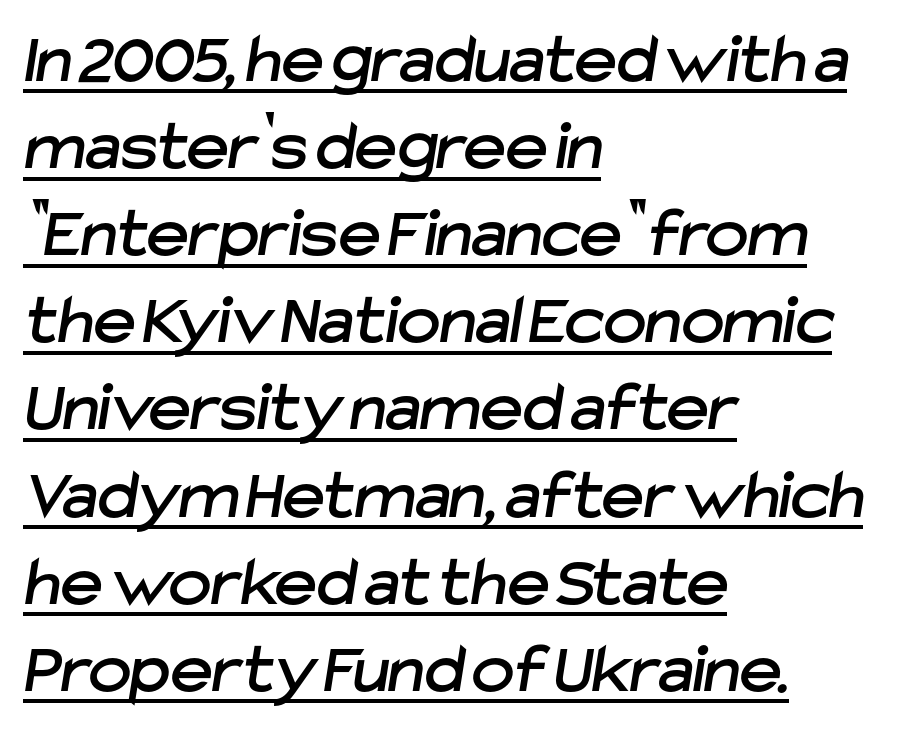
{"serif": "no", "width": "normal", "stroke_contrast": "low", "x_height": "medium", "monospaced": "no", "underline": "yes", "align": "left", "line_spacing_ratio": 1.21, "letter_spacing": "normal", "letter_spacing_em": 0.0, "glyph_px": 72}
